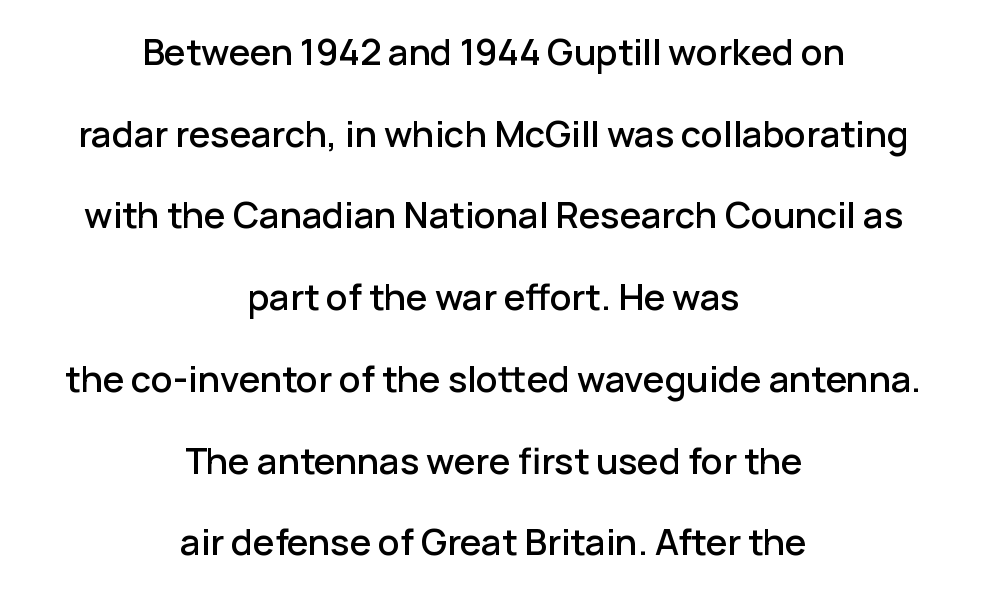
The passage shown is typeset with a sans-serif family. Nothing unusual about the tracking: characters are spaced as the font intends. Which margin do the lines hug? Neither — every line sits in the middle. Posture: straight, roman, zero tilt. The rendering uses natural spacing where letterforms have individual widths. Summary of vertical rhythm: relaxed, with wide interline spacing.
